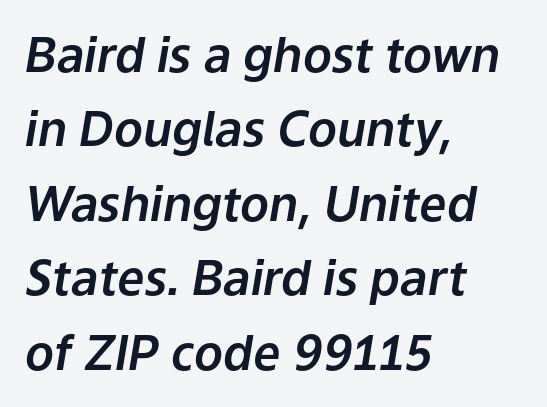
Q: Is the text italic (slanted)? A: Yes, it leans right by about 9 degrees.
Q: Is the text underlined? A: No.
Q: How is the paragraph aligned? A: Left-aligned.
Q: Is the spacing between letters normal or unusually wide? A: Normal.
Q: Is the spacing between lines tight, normal or loose? A: Normal.
Q: Width (condensed, normal, or wide)? A: Normal.
Q: Stroke contrast? A: Low.
Q: x-height? A: Medium.
Q: Monospaced? A: No.
